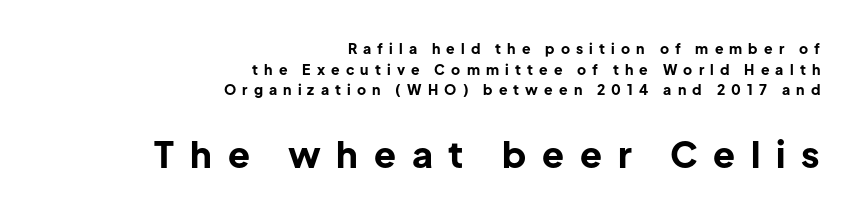
{"serif": "no", "italic": "no", "bold": "yes", "weight": "bold", "width": "normal", "stroke_contrast": "low", "x_height": "medium", "monospaced": "no", "underline": "no", "align": "right", "line_spacing": "normal", "line_spacing_ratio": 1.47, "letter_spacing": "wide", "letter_spacing_em": 0.44, "larger_block": "second", "size_ratio": 2.57, "glyph_px": 36}
